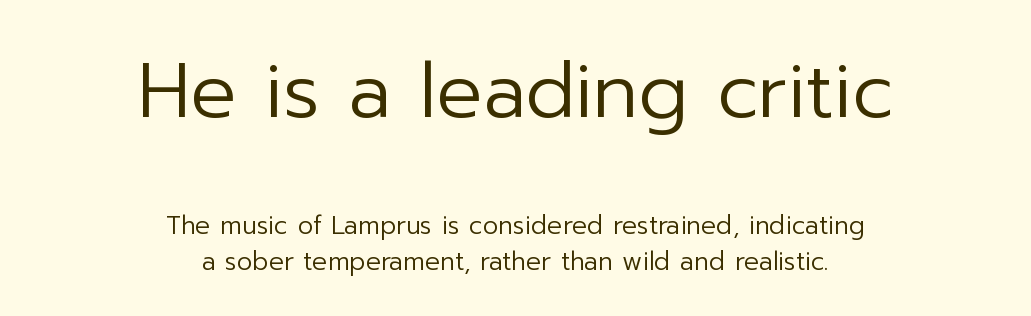
Q: Is the text bold? A: No.
Q: Is the text italic (slanted)? A: No, it is upright.
Q: Is the typeface a serif or a sans-serif typeface? A: Sans-serif.
Q: Is the text underlined? A: No.
Q: How is the paragraph aligned? A: Centered.
Q: Is the spacing between letters normal or unusually wide? A: Normal.
Q: Is the spacing between lines tight, normal or loose? A: Normal.
Q: Which block of text is set in a larger size, the first (top) or the second (bottom)? A: The first (top) one.
Q: Width (condensed, normal, or wide)? A: Normal.
Q: Stroke contrast? A: Low.
Q: x-height? A: Medium.
Q: Monospaced? A: No.
